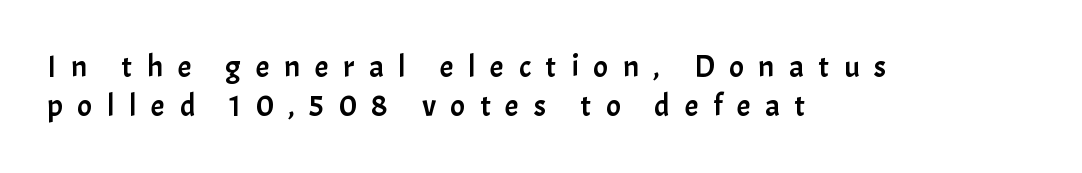
The image shows 31 px sans-serif type, upright; set left-aligned, normal line spacing (1.25x), unusually wide letter spacing (+0.47 em), not underlined; low stroke contrast and a medium x-height.
